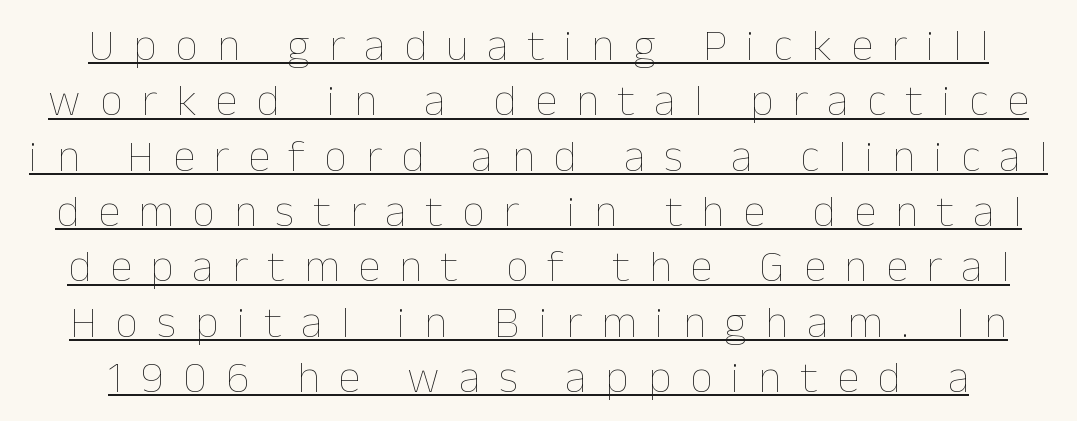
On a weight scale, this lands at 450 or below. A roman cut, with each character standing at attention. Note the varied advance widths — an 'i' is clearly narrower than an 'm'. Check the space under the baseline: a stroke is drawn there. The line texture is sparse and dotted thanks to wide tracking.
